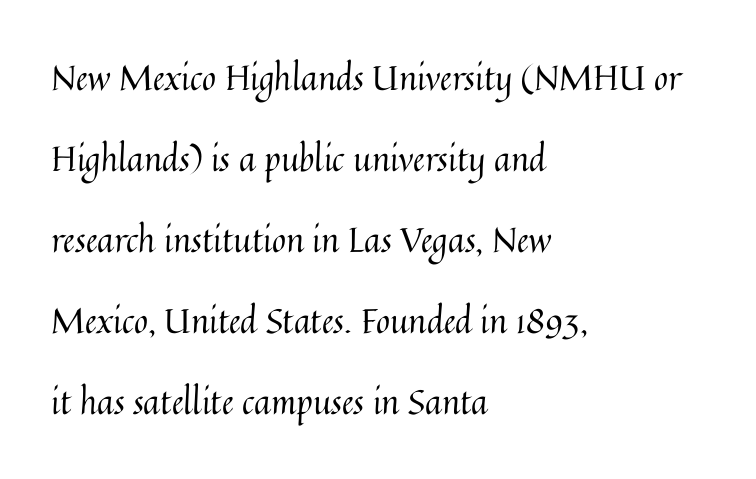
Q: Is the text bold? A: No.
Q: Is the text italic (slanted)? A: Yes.
Q: Is the text underlined? A: No.
Q: How is the paragraph aligned? A: Left-aligned.
Q: Is the spacing between letters normal or unusually wide? A: Normal.
Q: Is the spacing between lines tight, normal or loose? A: Loose.
Q: Width (condensed, normal, or wide)? A: Normal.
Q: Stroke contrast? A: Medium.
Q: x-height? A: Medium.
Q: Monospaced? A: No.
